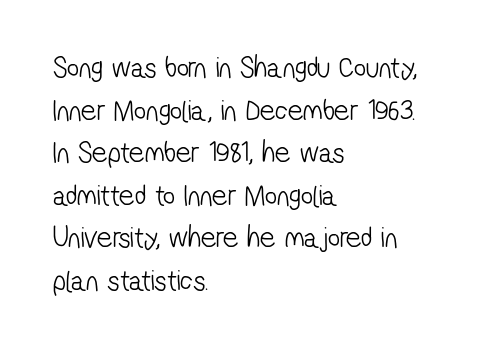
{"serif": "no", "bold": "no", "weight": "light", "width": "condensed", "stroke_contrast": "low", "x_height": "medium", "monospaced": "no", "underline": "no", "align": "left", "line_spacing": "normal", "line_spacing_ratio": 1.42, "letter_spacing": "normal", "letter_spacing_em": 0.0, "glyph_px": 30}
